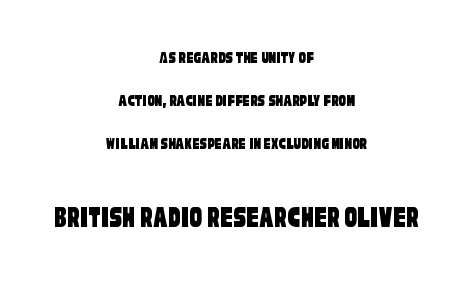
The image shows 31 px condensed sans-serif type; set centered, loose line spacing (2.39x), normal letter spacing, not underlined; the second (bottom) block is 1.72x larger; low stroke contrast and a large x-height.
